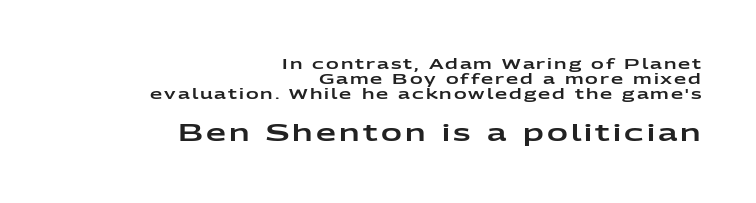
Q: Is the text italic (slanted)? A: No, it is upright.
Q: Is the text underlined? A: No.
Q: How is the paragraph aligned? A: Right-aligned.
Q: Is the spacing between lines tight, normal or loose? A: Tight.
Q: Which block of text is set in a larger size, the first (top) or the second (bottom)? A: The second (bottom) one.
